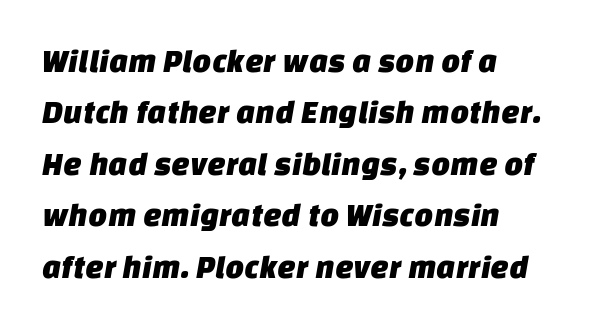
{"serif": "no", "width": "normal", "stroke_contrast": "low", "x_height": "large", "monospaced": "no", "underline": "no", "align": "left", "line_spacing": "normal", "line_spacing_ratio": 1.56, "letter_spacing": "normal", "letter_spacing_em": 0.0, "glyph_px": 33}
